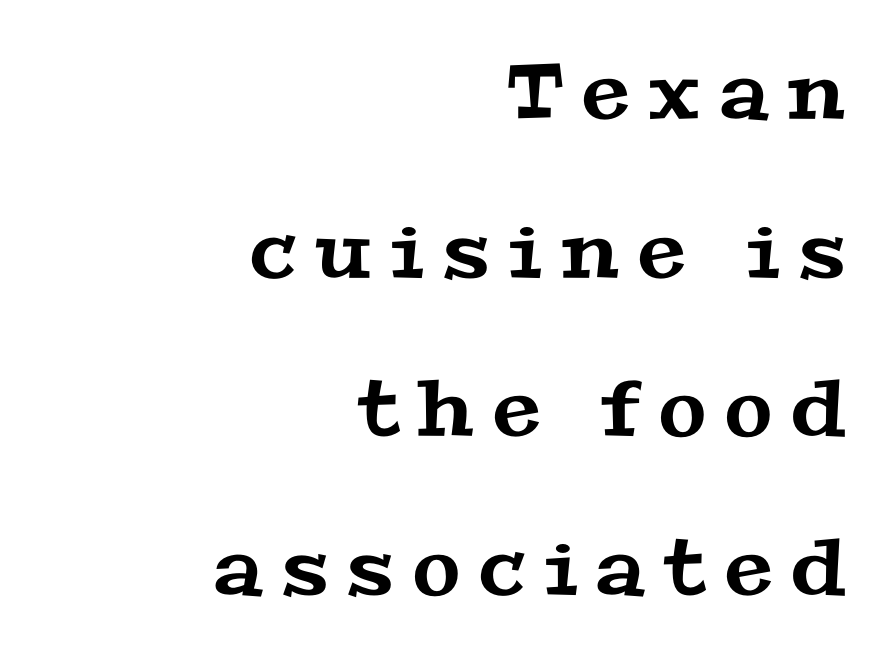
{"serif": "yes", "width": "wide", "stroke_contrast": "medium", "x_height": "medium", "monospaced": "no", "underline": "no", "align": "right", "line_spacing": "loose", "line_spacing_ratio": 2.06, "letter_spacing": "wide", "letter_spacing_em": 0.25, "glyph_px": 77}
